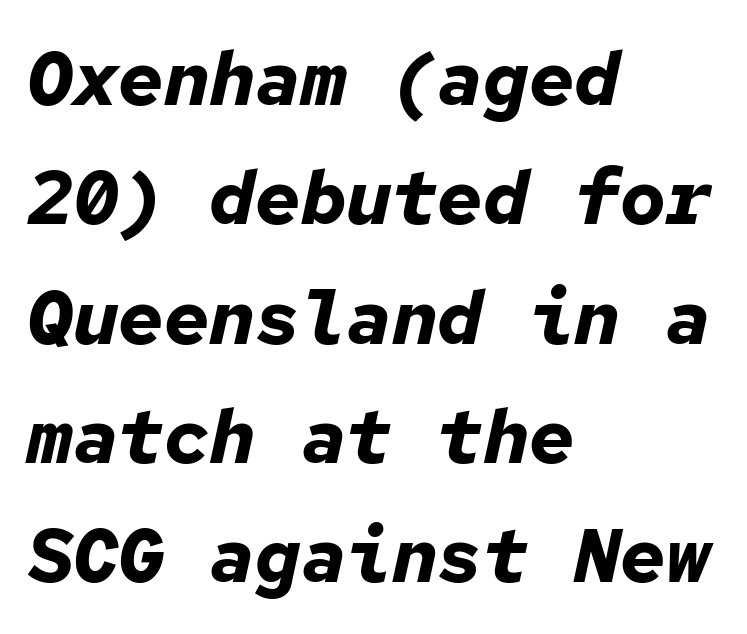
The image shows 76 px bold type, italic (leaning right), monospaced; set left-aligned, normal line spacing (1.57x), normal letter spacing, not underlined; low stroke contrast and a medium x-height.
